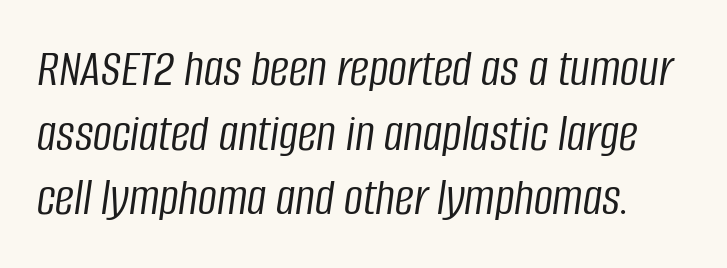
{"italic": "yes", "lean": "right", "slant_degrees": 8, "bold": "no", "weight": "light", "width": "condensed", "stroke_contrast": "low", "x_height": "large", "monospaced": "no", "underline": "no", "line_spacing_ratio": 1.22, "letter_spacing": "normal", "letter_spacing_em": 0.0, "glyph_px": 53}
